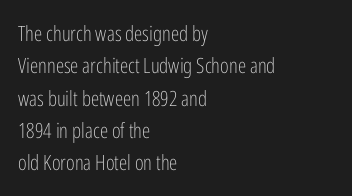
Words float on clear page, feet unadorned. Letters have the restrained weight of plain body copy at most. Horizontal alignment here is leftward, the default for most running prose. Whoever set this chose a conventional vertical rhythm. This sample uses an upright cut, with every glyph sitting square on the baseline.
